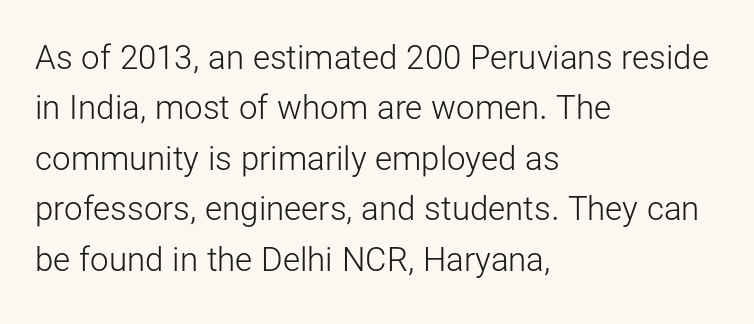
Weight class: somewhere from thin through regular. Honestly, the row spacing looks completely unremarkable. This sample has the flowing, uneven cadence of proportional lettering. A typesetter would call this zero additional tracking. Typeset ragged right — the left edge is the straight one. Honestly, there is no underline to notice here at all.
